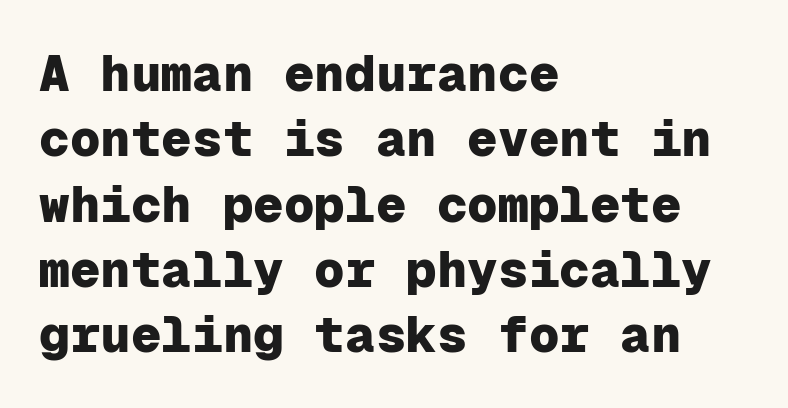
Anything drawn beneath the words? Only blank space. Compared with typical body copy, the letter spacing here is the same. Font category for this specimen: sans-serif. Monospaced: the letters line up in strict vertical columns. Successive baselines arrive at the customary interval.
